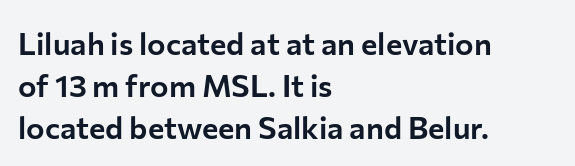
The image shows 31 px sans-serif type, upright; set left-aligned, normal line spacing (1.35x), normal letter spacing, not underlined; low stroke contrast and a medium x-height.
